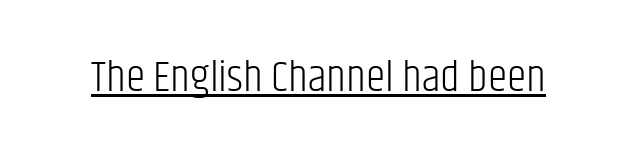
Q: Is the text bold? A: No.
Q: Is the text italic (slanted)? A: No, it is upright.
Q: Is the typeface a serif or a sans-serif typeface? A: Sans-serif.
Q: Is the text underlined? A: Yes.
Q: Is the spacing between letters normal or unusually wide? A: Normal.
Q: Width (condensed, normal, or wide)? A: Condensed.
Q: Stroke contrast? A: Low.
Q: x-height? A: Large.
Q: Monospaced? A: No.
